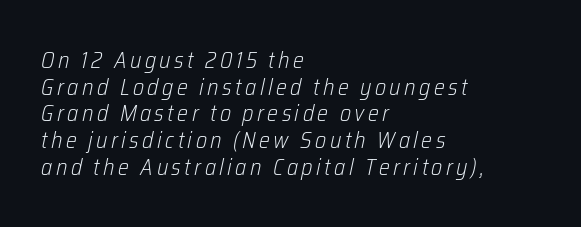
The whole block is typeset with a tilt. The passage shown is not underscored anywhere. This is not heavy type; no bold has been used. Every row of glyphs begins at an identical x-position on the left.
